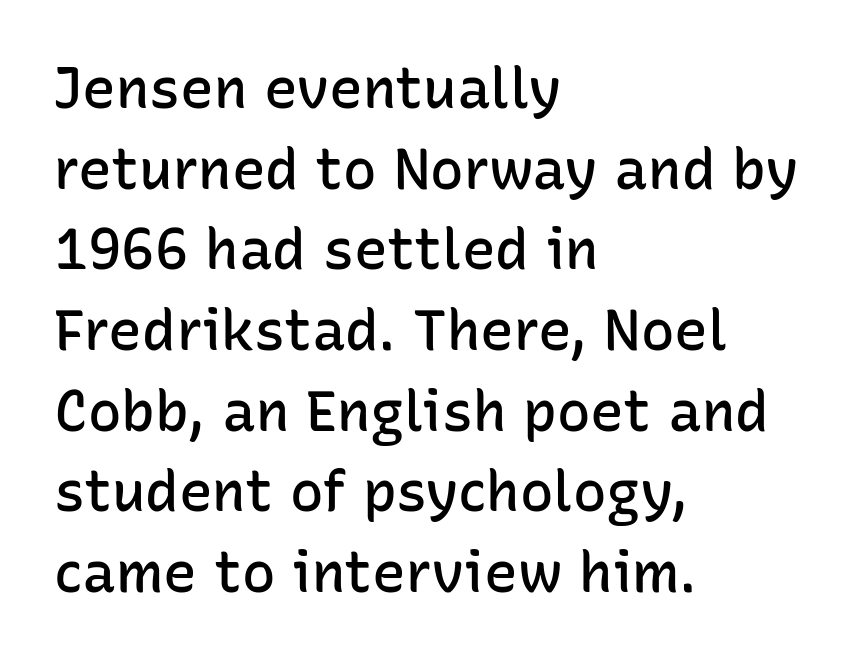
Q: Is the text bold? A: Semi-bold.
Q: Is the text italic (slanted)? A: No, it is upright.
Q: Is the typeface a serif or a sans-serif typeface? A: Sans-serif.
Q: Is the text underlined? A: No.
Q: How is the paragraph aligned? A: Left-aligned.
Q: Is the spacing between letters normal or unusually wide? A: Normal.
Q: Is the spacing between lines tight, normal or loose? A: Normal.
Q: Width (condensed, normal, or wide)? A: Normal.
Q: Stroke contrast? A: Low.
Q: x-height? A: Medium.
Q: Monospaced? A: No.
